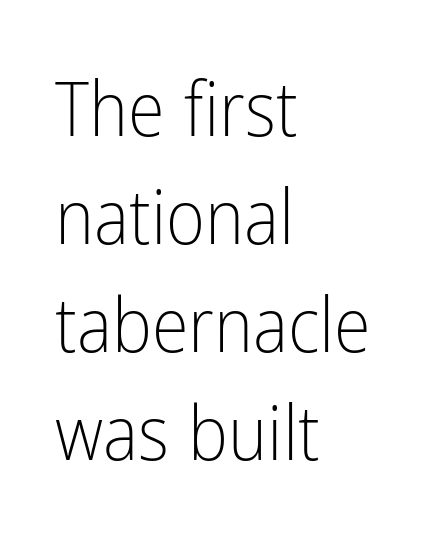
The image shows 75 px light, condensed sans-serif type, upright; set left-aligned, normal line spacing (1.44x), normal letter spacing, not underlined; low stroke contrast and a medium x-height.
